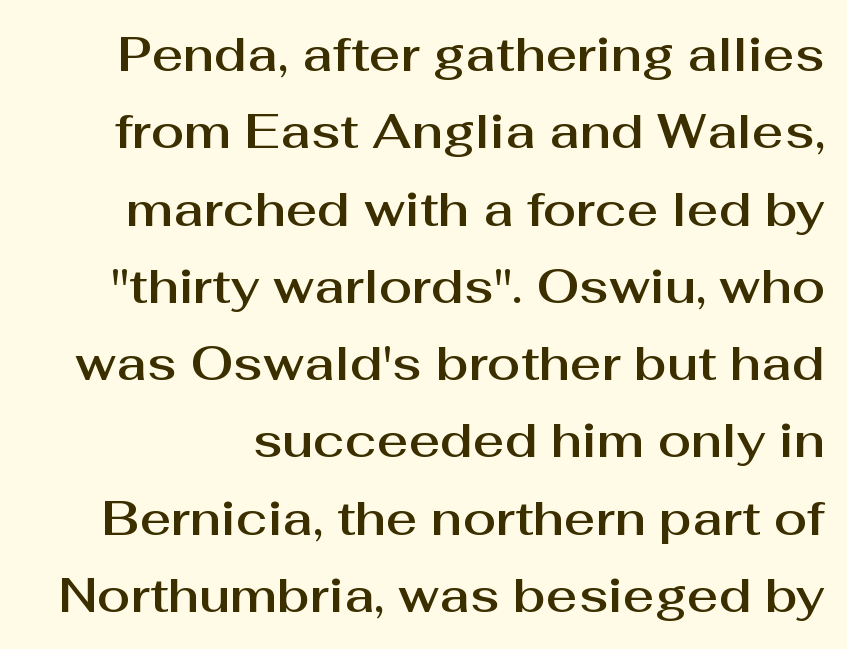
Q: Is the text italic (slanted)? A: No, it is upright.
Q: Is the typeface a serif or a sans-serif typeface? A: Sans-serif.
Q: Is the text underlined? A: No.
Q: Is the spacing between letters normal or unusually wide? A: Normal.
Q: Is the spacing between lines tight, normal or loose? A: Normal.
Q: Width (condensed, normal, or wide)? A: Normal.
Q: Stroke contrast? A: Medium.
Q: x-height? A: Medium.
Q: Monospaced? A: No.
